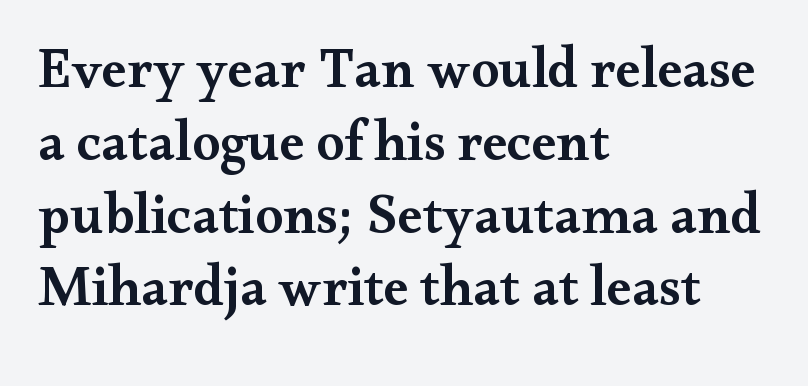
The image shows 56 px semibold, wide serif type, upright; set left-aligned, normal line spacing (1.3x), normal letter spacing, not underlined; medium stroke contrast and a small x-height.
